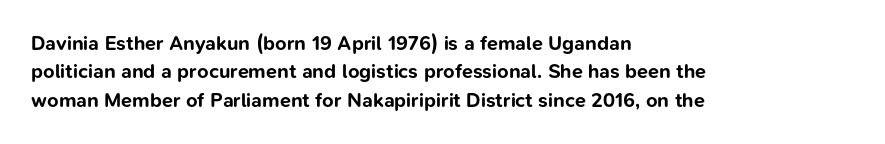
{"italic": "no", "bold": "yes", "underline": "no", "align": "left", "line_spacing": "normal", "line_spacing_ratio": 1.42, "letter_spacing": "normal", "letter_spacing_em": 0.0, "glyph_px": 20}
